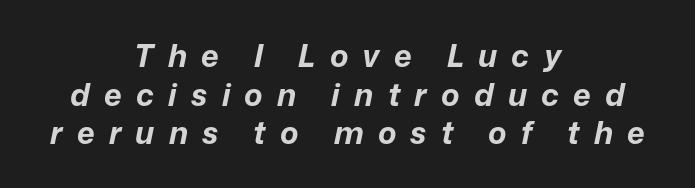
The image shows 31 px bold type, italic (leaning right); set centered, normal line spacing (1.25x), unusually wide letter spacing (+0.46 em), not underlined; low stroke contrast and a medium x-height.
